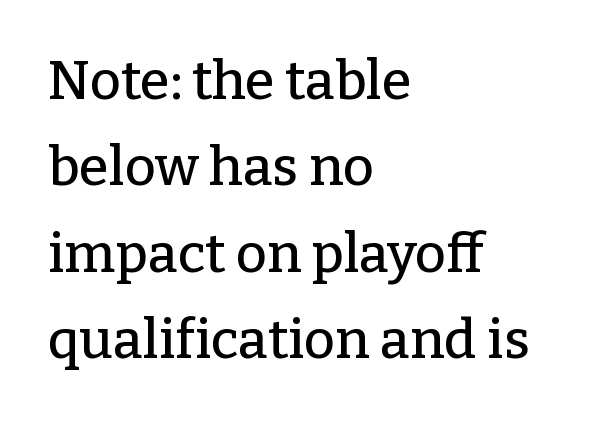
The image shows 54 px serif type, upright; set left-aligned, normal line spacing (1.6x), normal letter spacing, not underlined; low stroke contrast and a medium x-height.
